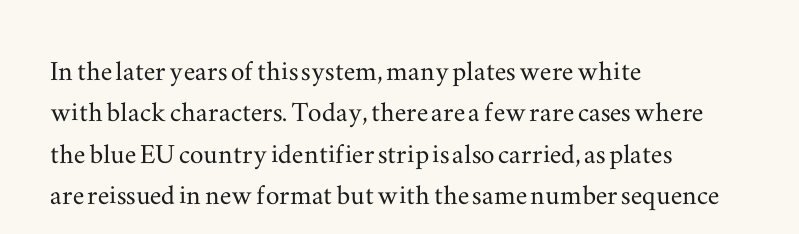
Ascenders rise straight up at ninety degrees. Has an underline been added? It has not. The horizontal fit of the characters is conventional and even. These lines are composed in type with serifs. Horizontal alignment here is leftward, the default for most running prose. The letters advance in unequal steps, a hallmark of proportional type.
